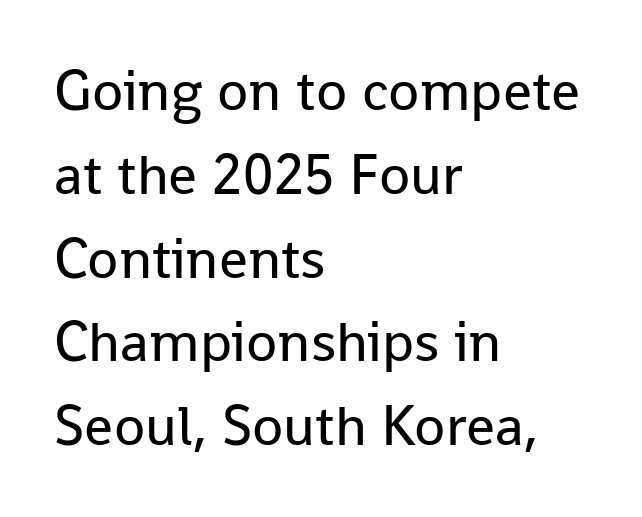
The image shows 57 px regular-weight sans-serif type, upright; set left-aligned, normal line spacing (1.47x), normal letter spacing, not underlined; low stroke contrast and a medium x-height.
